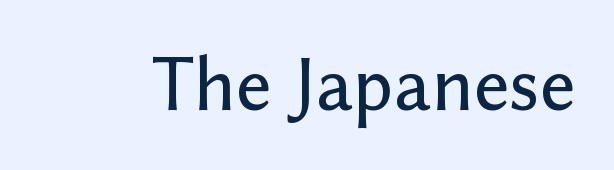
{"serif": "no", "italic": "no", "width": "normal", "stroke_contrast": "low", "x_height": "medium", "monospaced": "no", "underline": "no", "letter_spacing": "normal", "letter_spacing_em": 0.0, "glyph_px": 78}
